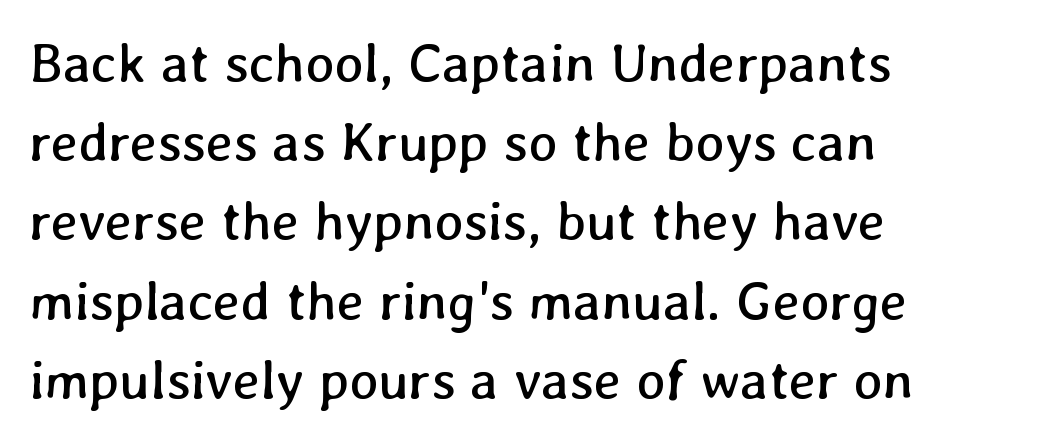
All the whitespace from short lines collects on the right. Caption: standard tracking, unaltered. Proportional: the letters do not fall into vertical columns. A bare baseline throughout the passage. Stems and bowls with no extra thickness — not bold.
